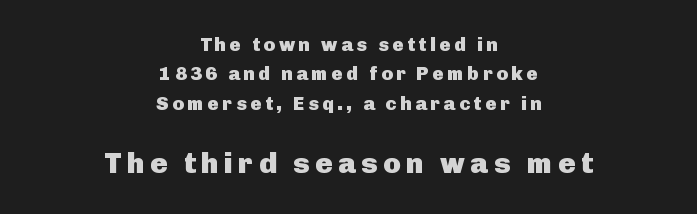
The image shows 29 px heavy sans-serif type, upright; set centered, normal line spacing (1.55x), not underlined; the second (bottom) block is 1.53x larger; low stroke contrast and a medium x-height.
